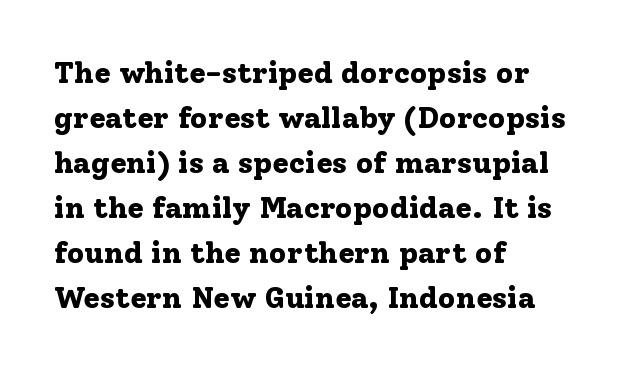
Layout note: lines flush left. This block has exactly the height ordinary leading produces. I'd describe the lettering as bold — thick and assertive. Spacing between characters is what you'd get straight out of the box. Unlike italic type, these characters show no tilt at all. Character widths vary here, with narrow letters taking less room than wide ones.
